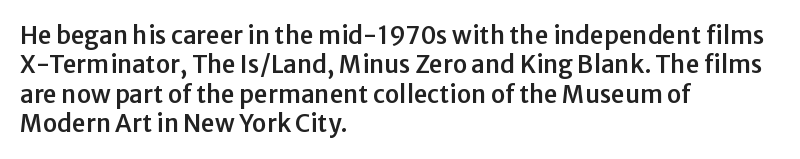
The image shows 24 px text type, upright; set left-aligned, line spacing 1.22x, normal letter spacing, not underlined.
